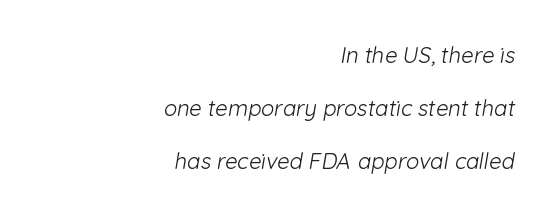
Type without underlining. Does extra space separate the letters? No, they use regular spacing. Is the stroke heavy? The answer is a plain regular-or-lighter. If you measured baseline to baseline, you'd find a long distance.
